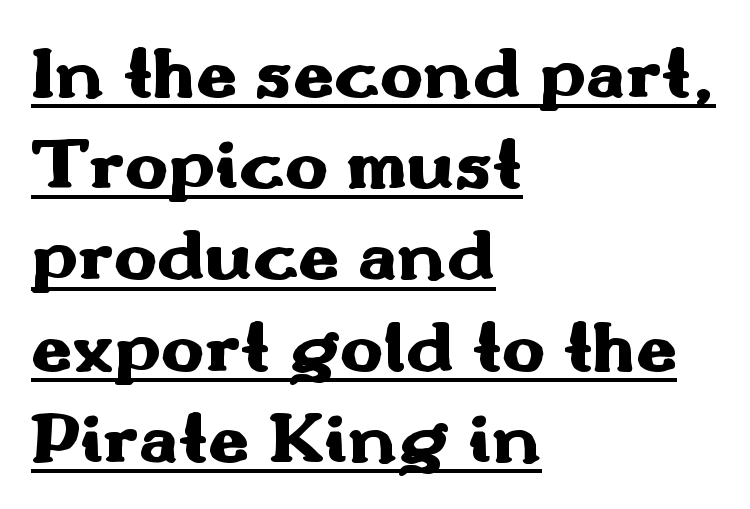
The image shows 73 px heavy, wide sans-serif type, upright; set left-aligned, normal line spacing (1.25x), normal letter spacing, underlined; medium stroke contrast and a small x-height.
